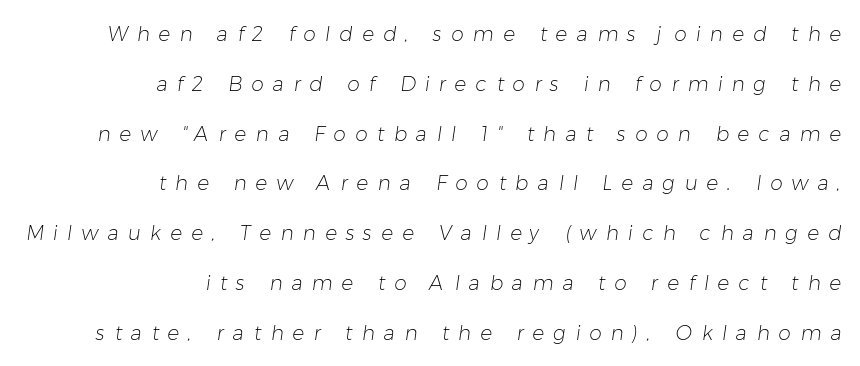
Caption: face not bold, strokes unweighted. In CSS terms this would be text-align: right. Spacing between characters has been opened up far beyond the box default. In terms of leading, this rendering errs on the spacious side. Just letters on the line, the space beneath them empty.
